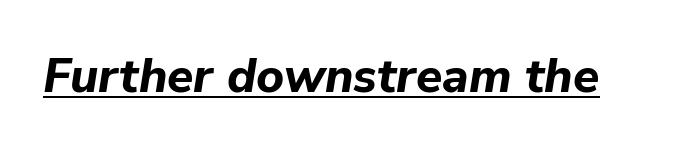
Has an underline been added? It has. This sample uses an oblique cut, with every glyph tilted off the vertical. What weight is shown? A full bold with thick strokes. The passage shown is typed in a proportional face where columns would drift.
